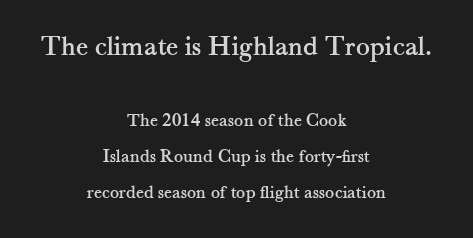
Tall strokes in this sample are plumb rather than angled. If you squint, the top block still reads clearly — it's the larger of the two. Varying glyph widths throughout — classic text-font behaviour. The type is set solid horizontally, with unmodified tracking.
